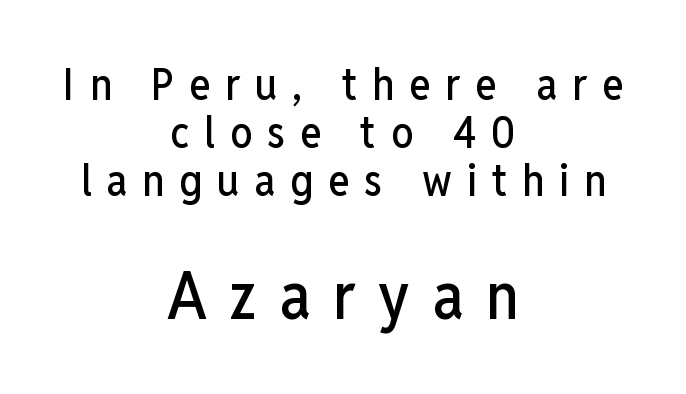
{"serif": "no", "italic": "no", "width": "condensed", "stroke_contrast": "low", "x_height": "medium", "monospaced": "no", "underline": "no", "align": "center", "line_spacing": "tight", "line_spacing_ratio": 1.09, "letter_spacing": "wide", "letter_spacing_em": 0.34, "larger_block": "second", "size_ratio": 1.5, "glyph_px": 66}
